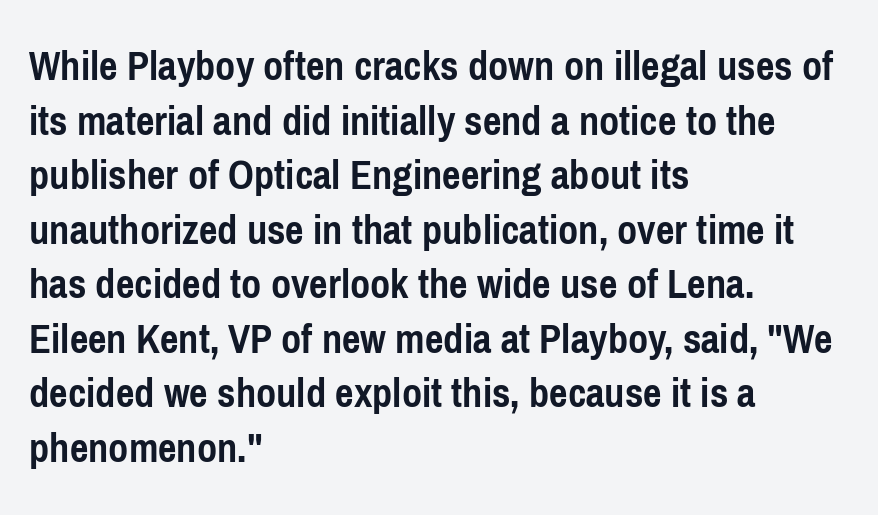
Q: Is the text bold? A: Yes.
Q: Is the text italic (slanted)? A: No, it is upright.
Q: Is the typeface a serif or a sans-serif typeface? A: Sans-serif.
Q: Is the text underlined? A: No.
Q: How is the paragraph aligned? A: Left-aligned.
Q: Is the spacing between letters normal or unusually wide? A: Normal.
Q: Width (condensed, normal, or wide)? A: Condensed.
Q: Stroke contrast? A: Low.
Q: x-height? A: Medium.
Q: Monospaced? A: No.
